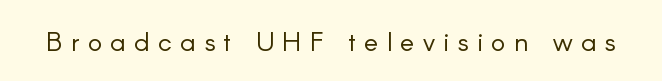
The cut favours lightness, reaching ordinary text weight at its darkest. It's the straight-up-and-down kind of type. There is plenty of visible air inserted between adjacent glyphs. Anything drawn beneath the words? Only blank space.
